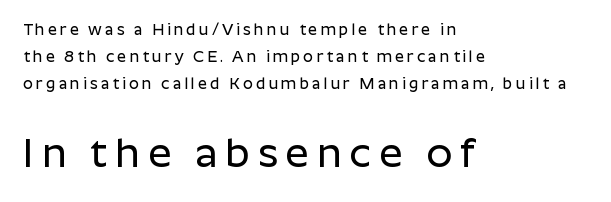
Q: Is the text italic (slanted)? A: No, it is upright.
Q: Is the typeface a serif or a sans-serif typeface? A: Sans-serif.
Q: Is the text underlined? A: No.
Q: How is the paragraph aligned? A: Left-aligned.
Q: Is the spacing between lines tight, normal or loose? A: Normal.
Q: Which block of text is set in a larger size, the first (top) or the second (bottom)? A: The second (bottom) one.
Q: Width (condensed, normal, or wide)? A: Normal.
Q: Stroke contrast? A: Low.
Q: x-height? A: Medium.
Q: Monospaced? A: No.
